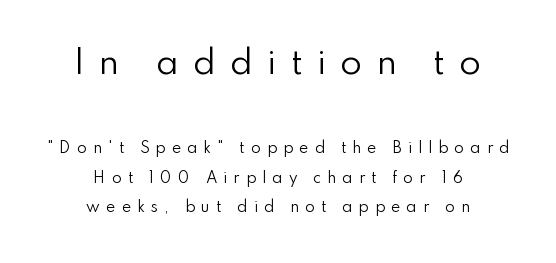
The image shows 32 px regular-weight sans-serif type, upright; set centered, loose line spacing (2.13x), unusually wide letter spacing (+0.44 em), not underlined; the first (top) block is 2.29x larger; low stroke contrast and a small x-height.
